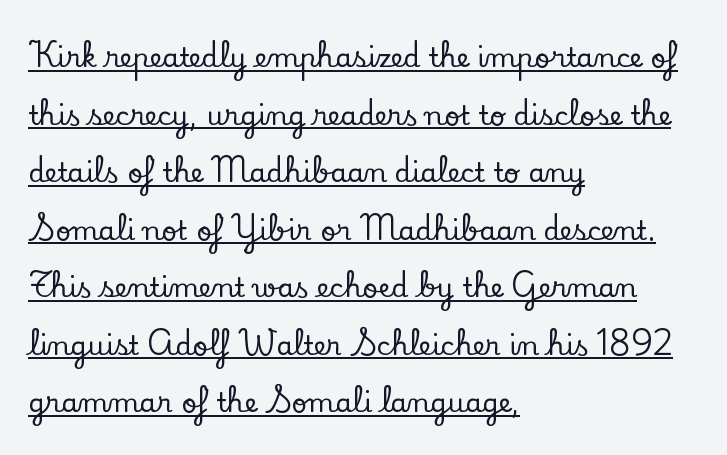
Q: Is the text italic (slanted)? A: No, it is upright.
Q: Is the text underlined? A: Yes.
Q: How is the paragraph aligned? A: Left-aligned.
Q: Is the spacing between letters normal or unusually wide? A: Normal.
Q: Is the spacing between lines tight, normal or loose? A: Loose.
